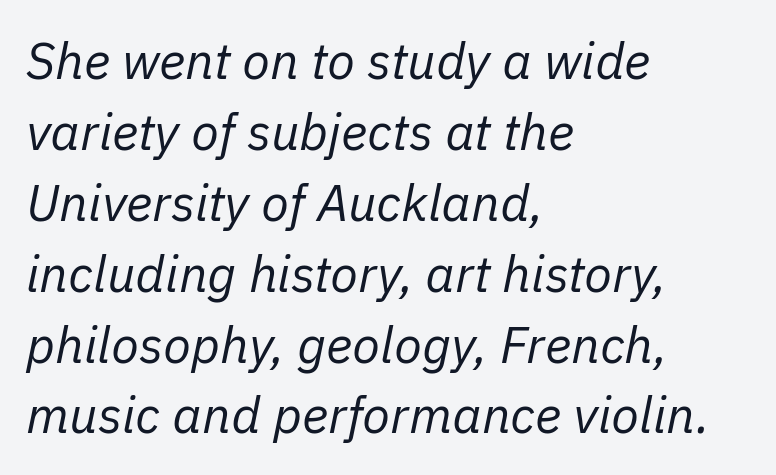
Words float on clear page, feet unadorned. Look at the tracking — it's just the regular setting, nothing added. An italicized treatment has been applied to the whole sample. The face looks like a standard text weight, possibly lighter.
